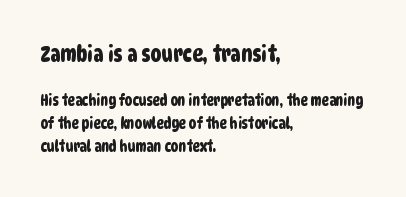
The face used here is rendered with its standard letterfit. Which of the two is more prominent by size? The first, at the top. Beneath every word, the page is bare. The vertical gap from one line to the next is medium.
